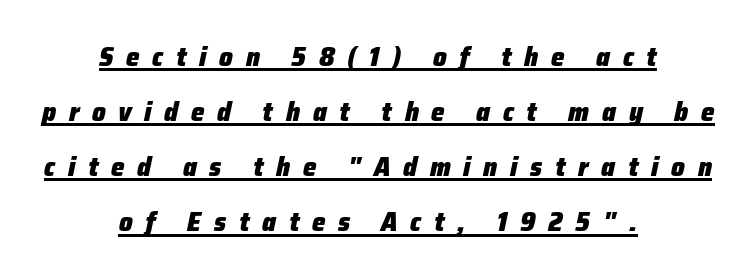
Each glyph is drawn with heavy, bold strokes. The letters are spread apart with noticeably loose tracking. The setting favours the middle, as headings and verse often do. Successive baselines arrive slowly, with a big drop between each. Quick note: italic. Each line of the rendering has a horizontal stroke beneath the glyphs.
